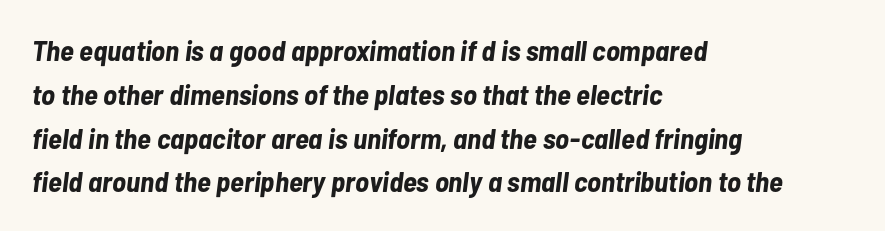
The image shows 29 px bold, condensed type, italic (leaning right); set left-aligned, normal line spacing (1.51x), normal letter spacing, not underlined; low stroke contrast and a medium x-height.
